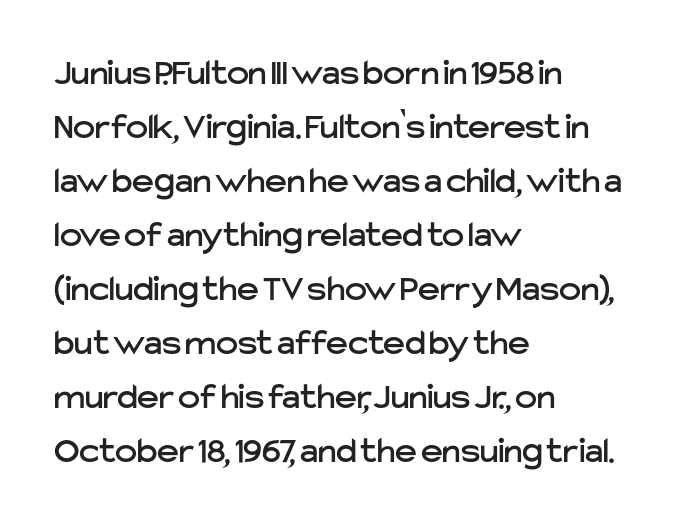
Q: Is the text italic (slanted)? A: No, it is upright.
Q: Is the typeface a serif or a sans-serif typeface? A: Sans-serif.
Q: Is the text underlined? A: No.
Q: How is the paragraph aligned? A: Left-aligned.
Q: Is the spacing between letters normal or unusually wide? A: Normal.
Q: Is the spacing between lines tight, normal or loose? A: Normal.
Q: Width (condensed, normal, or wide)? A: Normal.
Q: Stroke contrast? A: Low.
Q: x-height? A: Medium.
Q: Monospaced? A: No.
